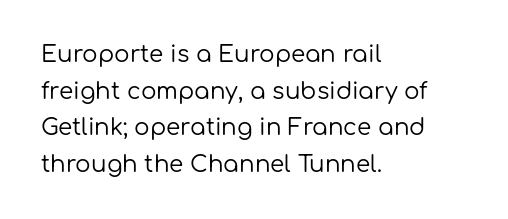
The image shows 23 px text type, upright; set left-aligned, normal line spacing (1.59x), normal letter spacing, not underlined.
